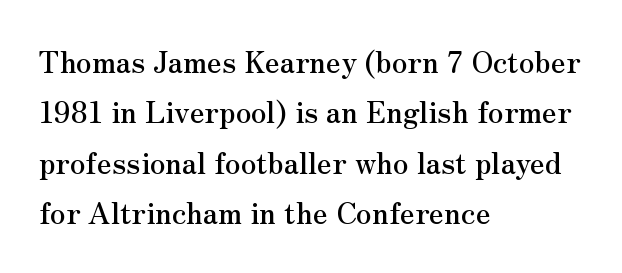
Look at the bottom of the vertical strokes: they flare into serifs here. The rendering anchors every line to the left-hand side. Words appear dense and cohesive because spacing is normal. Descenders are the only things crossing below the line. Looks like regular typesetting: each glyph gets only the width it needs. The specimen reads as upright at a glance.
